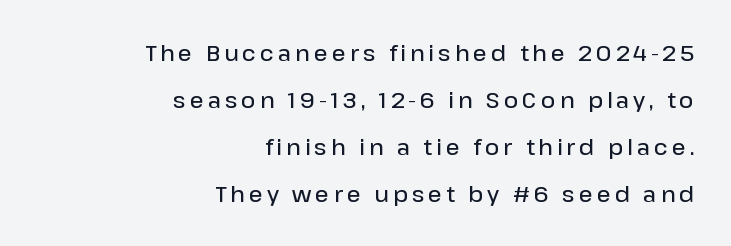
Q: Is the text bold? A: Semi-bold.
Q: Is the text italic (slanted)? A: No, it is upright.
Q: Is the text underlined? A: No.
Q: How is the paragraph aligned? A: Right-aligned.
Q: Is the spacing between lines tight, normal or loose? A: Loose.
